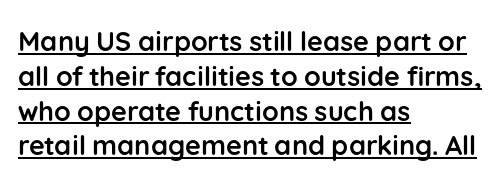
{"italic": "no", "bold": "yes", "underline": "yes", "align": "left", "line_spacing": "normal", "line_spacing_ratio": 1.29, "letter_spacing": "normal", "letter_spacing_em": 0.0, "glyph_px": 27}
